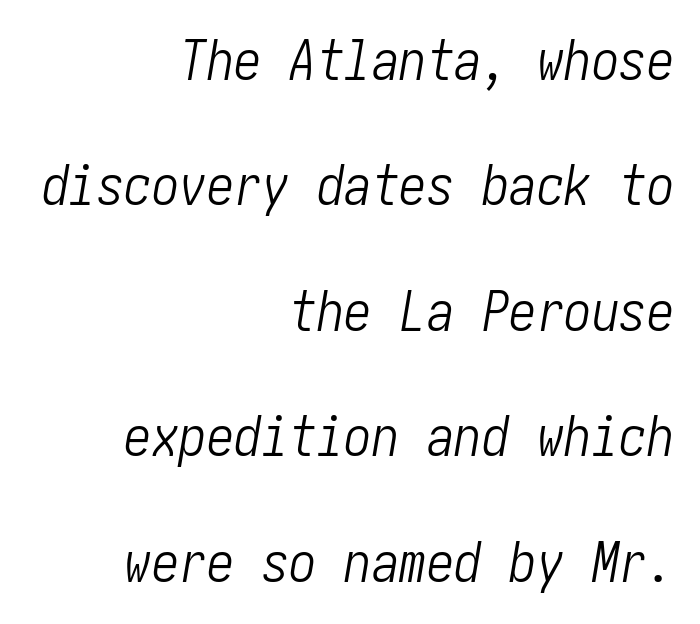
{"italic": "yes", "lean": "right", "slant_degrees": 10, "bold": "no", "weight": "light", "width": "condensed", "stroke_contrast": "low", "x_height": "medium", "underline": "no", "align": "right", "line_spacing": "loose", "line_spacing_ratio": 2.28, "letter_spacing": "normal", "letter_spacing_em": 0.0, "glyph_px": 55}
